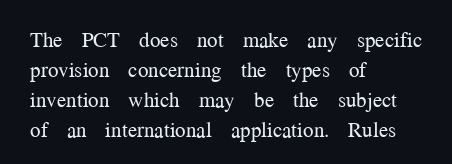
Compared with typical body copy, the letter spacing here is the same. The text block is weighted toward the left margin, trailing off unevenly rightward. The foot of each line stays bare and open. Evenly set lines give the paragraph a standard silhouette. Stroke thickness stays within the range of a standard reading face or lighter.
